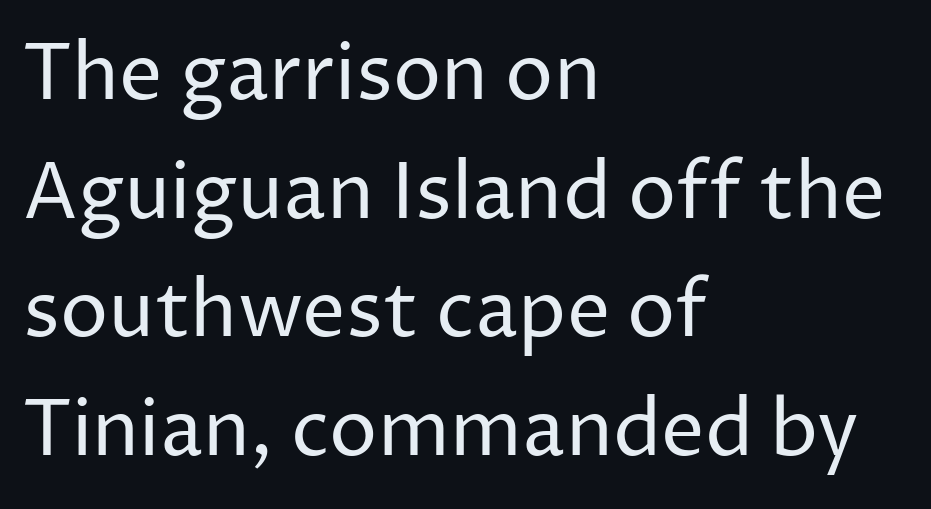
Q: Is the text bold? A: No.
Q: Is the text italic (slanted)? A: No, it is upright.
Q: Is the typeface a serif or a sans-serif typeface? A: Sans-serif.
Q: Is the text underlined? A: No.
Q: How is the paragraph aligned? A: Left-aligned.
Q: Is the spacing between letters normal or unusually wide? A: Normal.
Q: Is the spacing between lines tight, normal or loose? A: Normal.
Q: Width (condensed, normal, or wide)? A: Normal.
Q: Stroke contrast? A: Low.
Q: x-height? A: Medium.
Q: Monospaced? A: No.
